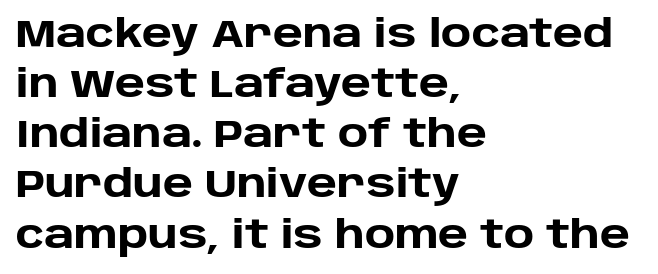
{"serif": "no", "italic": "no", "bold": "yes", "weight": "heavy", "width": "normal", "stroke_contrast": "low", "x_height": "large", "monospaced": "no", "underline": "no", "align": "left", "line_spacing": "normal", "line_spacing_ratio": 1.32, "letter_spacing": "normal", "letter_spacing_em": 0.0, "glyph_px": 38}
